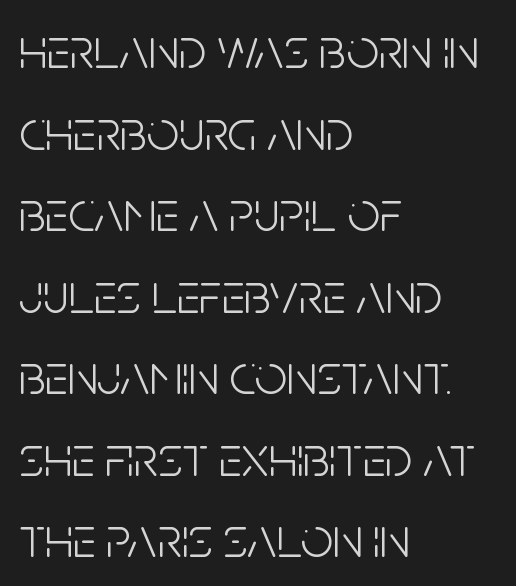
{"serif": "no", "italic": "no", "bold": "no", "weight": "light", "width": "condensed", "stroke_contrast": "low", "x_height": "large", "monospaced": "no", "underline": "no", "align": "left", "line_spacing": "normal", "line_spacing_ratio": 1.43, "letter_spacing": "normal", "letter_spacing_em": 0.0, "glyph_px": 57}
